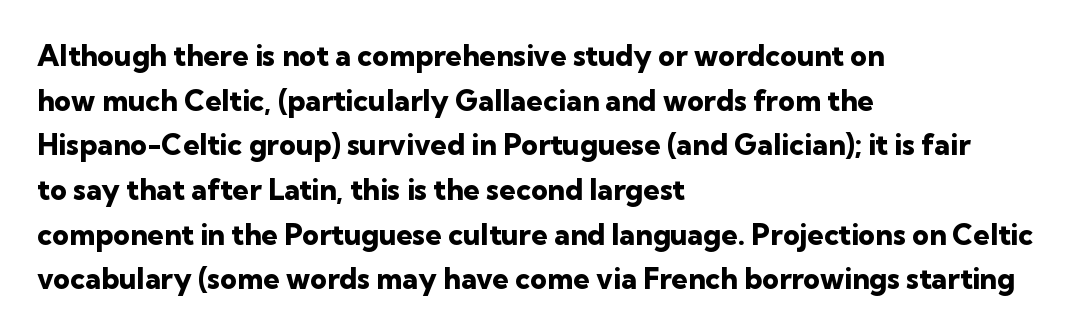
The image shows 29 px heavy sans-serif type, upright; set left-aligned, normal line spacing (1.54x), normal letter spacing, not underlined; low stroke contrast and a medium x-height.
